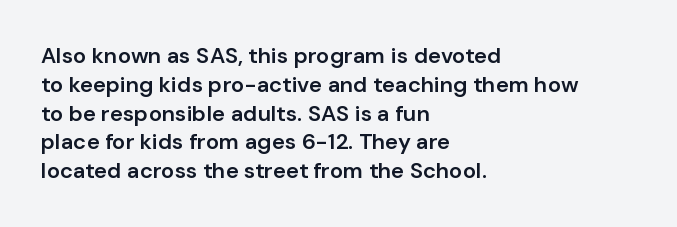
{"italic": "no", "bold": "semi", "underline": "no", "align": "left", "line_spacing": "normal", "line_spacing_ratio": 1.31, "letter_spacing": "normal", "letter_spacing_em": 0.0, "glyph_px": 22}
